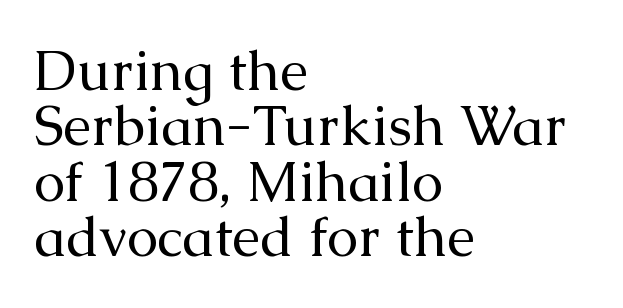
Q: Is the text bold? A: No.
Q: Is the text italic (slanted)? A: No, it is upright.
Q: Is the typeface a serif or a sans-serif typeface? A: Serif.
Q: Is the text underlined? A: No.
Q: How is the paragraph aligned? A: Left-aligned.
Q: Is the spacing between letters normal or unusually wide? A: Normal.
Q: Is the spacing between lines tight, normal or loose? A: Tight.
Q: Width (condensed, normal, or wide)? A: Normal.
Q: Stroke contrast? A: Medium.
Q: x-height? A: Medium.
Q: Monospaced? A: No.
